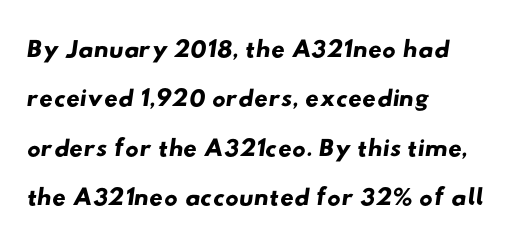
The image shows 38 px wide sans-serif type; set left-aligned, normal line spacing (1.3x), normal letter spacing, not underlined; low stroke contrast and a small x-height.
